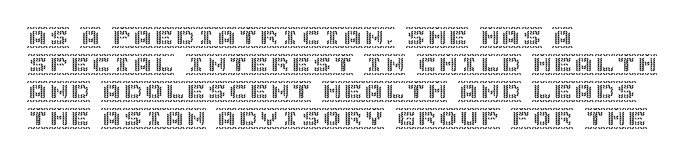
The image shows 21 px text type, upright; set left-aligned, normal line spacing (1.28x), normal letter spacing, not underlined.
